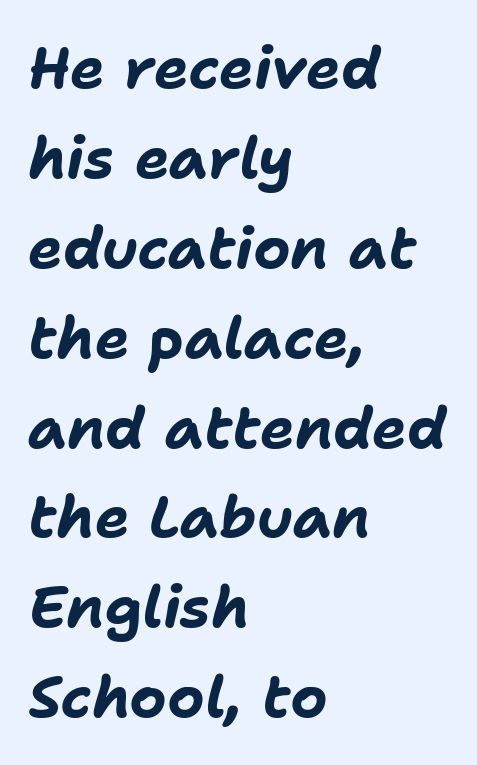
{"italic": "yes", "lean": "right", "slant_degrees": 11, "bold": "yes", "weight": "bold", "width": "normal", "stroke_contrast": "low", "x_height": "medium", "monospaced": "no", "underline": "no", "align": "left", "line_spacing": "normal", "line_spacing_ratio": 1.55, "letter_spacing": "normal", "letter_spacing_em": 0.0, "glyph_px": 58}
